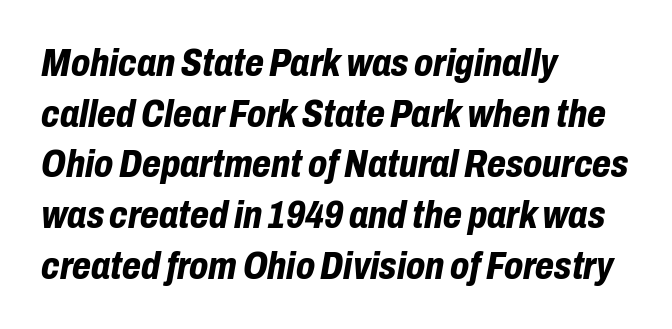
Q: Is the text bold? A: Yes.
Q: Is the text italic (slanted)? A: Yes, it leans right by about 10 degrees.
Q: Is the text underlined? A: No.
Q: How is the paragraph aligned? A: Left-aligned.
Q: Is the spacing between letters normal or unusually wide? A: Normal.
Q: Is the spacing between lines tight, normal or loose? A: Normal.
Q: Width (condensed, normal, or wide)? A: Condensed.
Q: Stroke contrast? A: Low.
Q: x-height? A: Medium.
Q: Monospaced? A: No.
